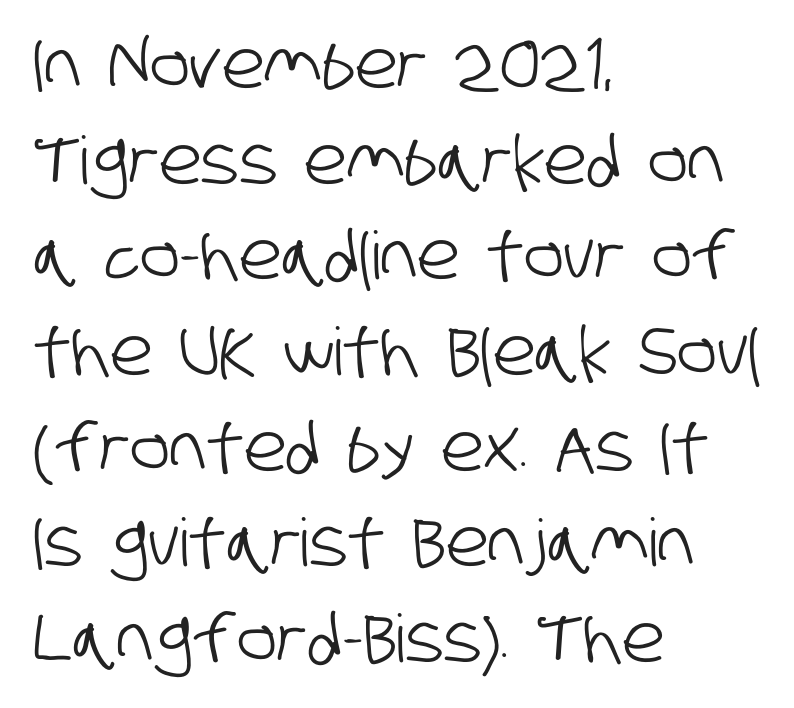
The characters display no serif detailing; their extremities are plain. A clean baseline with only descenders dipping below it. The letters advance in unequal steps, a hallmark of proportional type. This sample keeps an unexceptional amount of space between lines. Line beginnings align vertically; line endings do not.
